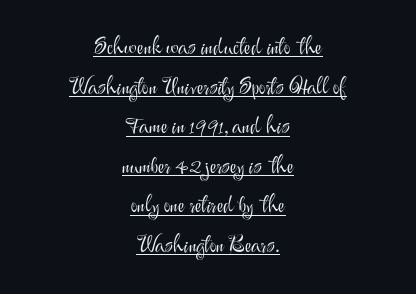
Q: Is the text bold? A: No.
Q: Is the text underlined? A: Yes.
Q: How is the paragraph aligned? A: Centered.
Q: Is the spacing between letters normal or unusually wide? A: Normal.
